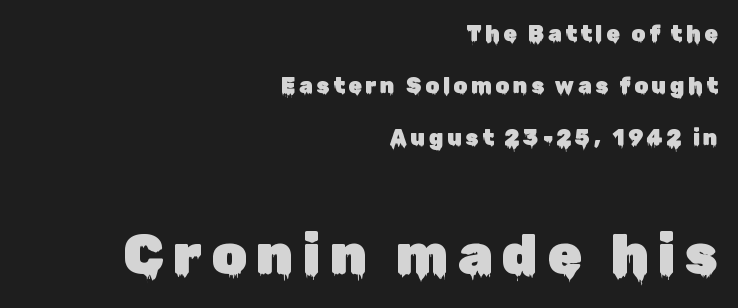
{"serif": "no", "italic": "no", "width": "normal", "stroke_contrast": "low", "x_height": "medium", "monospaced": "no", "underline": "no", "align": "right", "line_spacing": "loose", "line_spacing_ratio": 2.36, "larger_block": "second", "size_ratio": 2.55, "glyph_px": 56}
